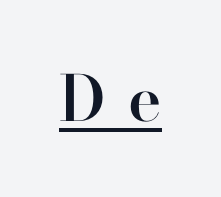
Posture: upright roman. A typesetter would call this proportional, since set widths differ per character. In terms of weight, the rendering is demibold, just under bold. Does a line run under the words? Yes, clearly. Is this a sans? No — the strokes have serifs.
